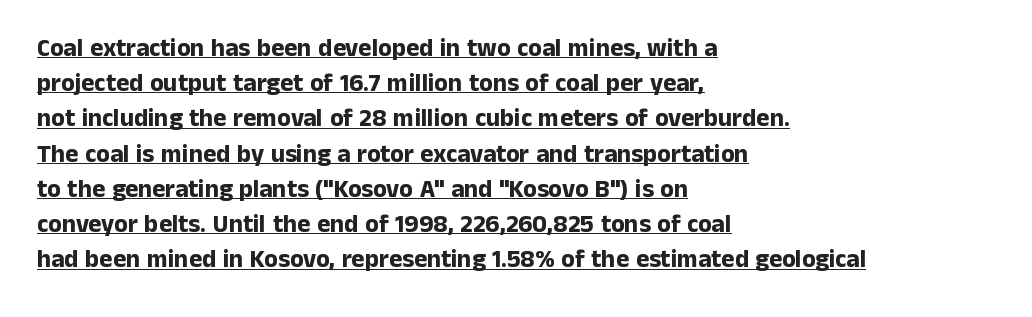
{"italic": "no", "bold": "yes", "underline": "yes", "align": "left", "line_spacing": "normal", "line_spacing_ratio": 1.41, "letter_spacing": "normal", "letter_spacing_em": 0.0, "glyph_px": 25}
